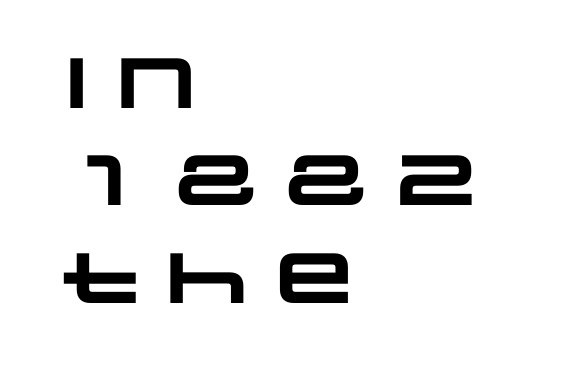
Check the space under the baseline: it is left empty. Spacing between characters is what you'd get straight out of the box. Does the type have serifs? No, each stem ends abruptly. Horizontal alignment here is leftward, the default for most running prose. Summary of weight: heavy, a full bold.
